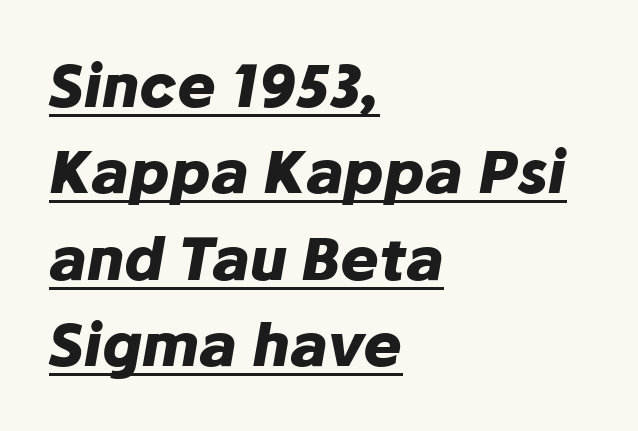
The image shows 58 px heavy type, italic (leaning right); set left-aligned, normal line spacing (1.49x), normal letter spacing, underlined; low stroke contrast and a medium x-height.
